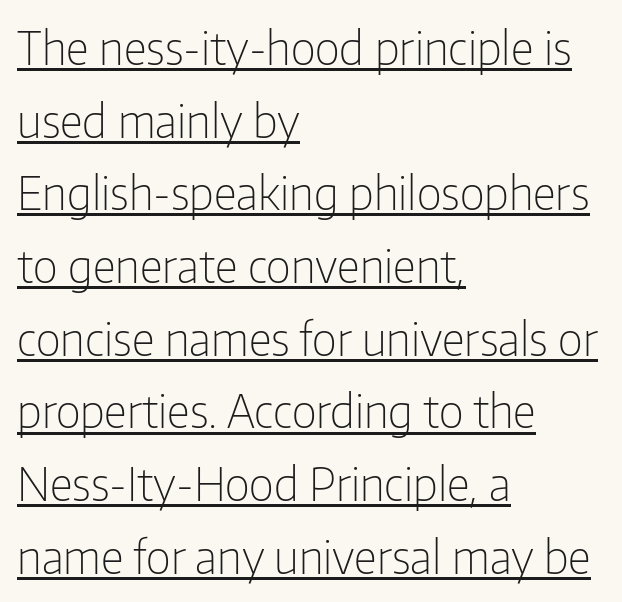
The image shows 46 px light, condensed sans-serif type, upright; set left-aligned, normal line spacing (1.58x), normal letter spacing, underlined; low stroke contrast and a medium x-height.
